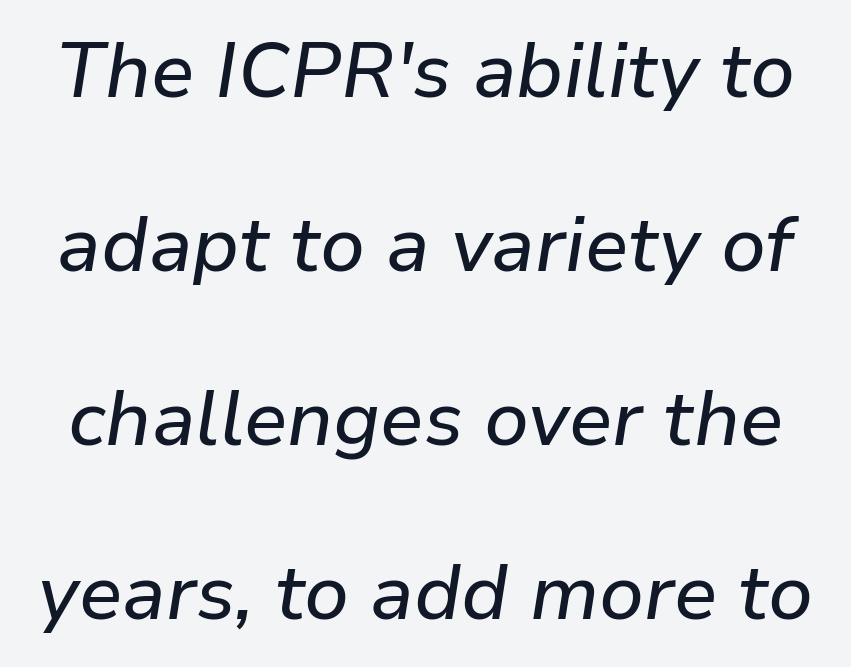
{"italic": "yes", "lean": "right", "slant_degrees": 9, "width": "normal", "stroke_contrast": "low", "x_height": "medium", "monospaced": "no", "underline": "no", "line_spacing": "loose", "line_spacing_ratio": 2.26, "letter_spacing": "normal", "letter_spacing_em": 0.0, "glyph_px": 77}
